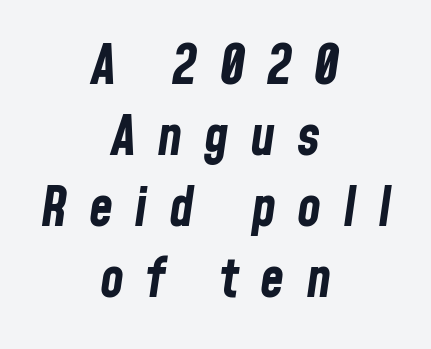
Q: Is the text bold? A: Yes.
Q: Is the text italic (slanted)? A: Yes, it leans right by about 8 degrees.
Q: Is the text underlined? A: No.
Q: How is the paragraph aligned? A: Centered.
Q: Is the spacing between letters normal or unusually wide? A: Unusually wide.
Q: Is the spacing between lines tight, normal or loose? A: Normal.
Q: Width (condensed, normal, or wide)? A: Condensed.
Q: Stroke contrast? A: Low.
Q: x-height? A: Medium.
Q: Monospaced? A: No.
